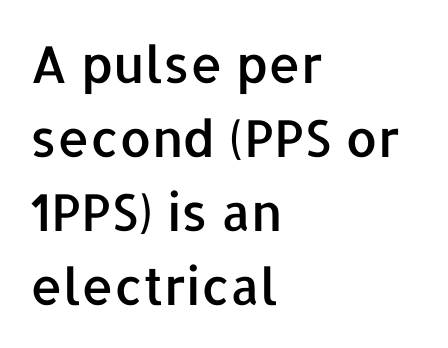
{"serif": "no", "italic": "no", "width": "normal", "stroke_contrast": "low", "x_height": "medium", "monospaced": "no", "underline": "no", "align": "left", "line_spacing": "normal", "line_spacing_ratio": 1.45, "letter_spacing": "normal", "letter_spacing_em": 0.0, "glyph_px": 51}
